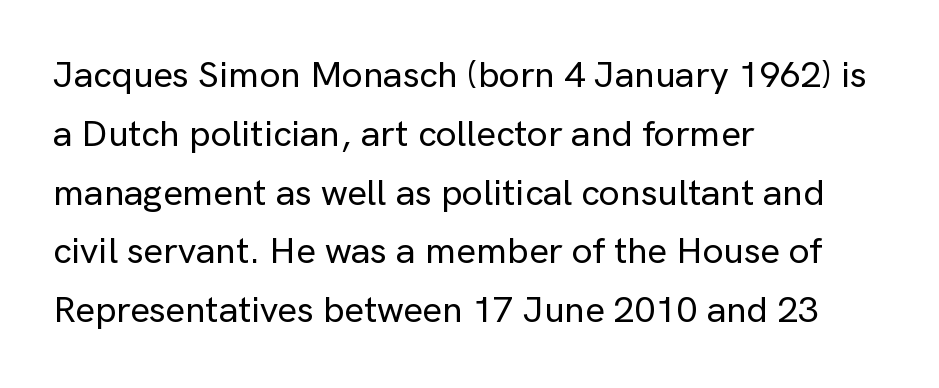
{"serif": "no", "italic": "no", "width": "normal", "stroke_contrast": "low", "x_height": "medium", "monospaced": "no", "underline": "no", "align": "left", "line_spacing": "normal", "line_spacing_ratio": 1.59, "letter_spacing": "normal", "letter_spacing_em": 0.0, "glyph_px": 37}
